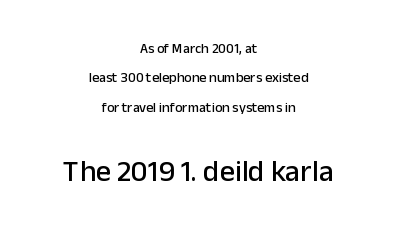
{"serif": "no", "italic": "no", "width": "normal", "stroke_contrast": "low", "x_height": "medium", "monospaced": "no", "underline": "no", "align": "center", "line_spacing": "loose", "line_spacing_ratio": 2.1, "letter_spacing": "normal", "letter_spacing_em": 0.0, "larger_block": "second", "size_ratio": 2.14, "glyph_px": 30}
